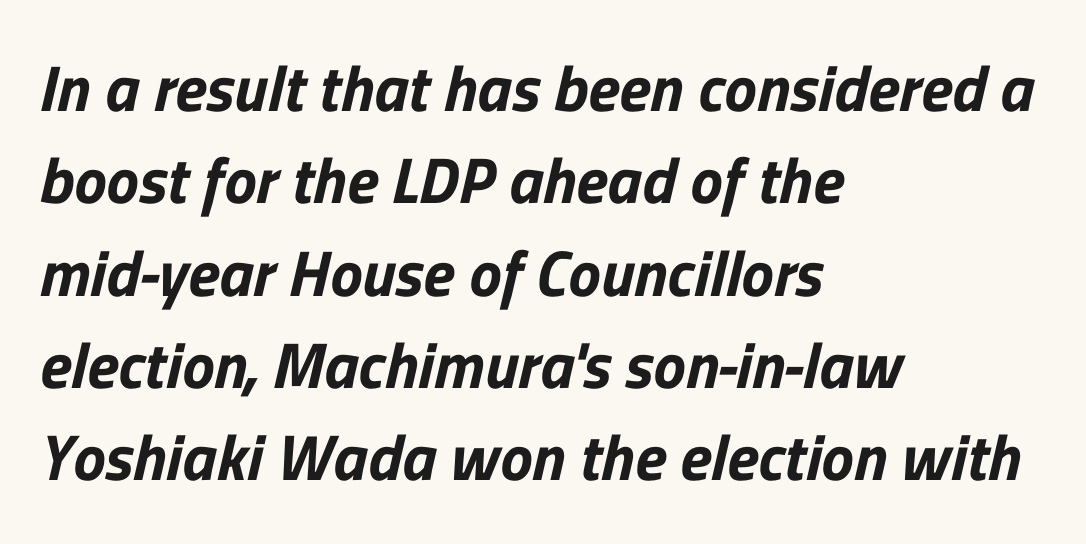
Proportional: the letters do not fall into vertical columns. Serif or sans? Sans — the stroke terminals are bare. This sample is left-justified, so line endings fall wherever the words run out. A bare baseline throughout the passage.
